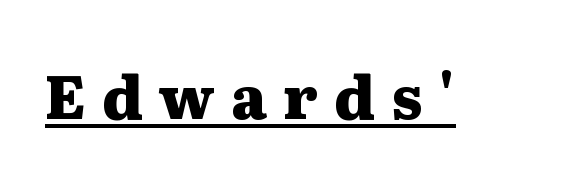
Q: Is the text bold? A: Yes.
Q: Is the text italic (slanted)? A: No, it is upright.
Q: Is the typeface a serif or a sans-serif typeface? A: Serif.
Q: Is the text underlined? A: Yes.
Q: Is the spacing between letters normal or unusually wide? A: Unusually wide.
Q: Width (condensed, normal, or wide)? A: Wide.
Q: Stroke contrast? A: Medium.
Q: x-height? A: Medium.
Q: Monospaced? A: No.
